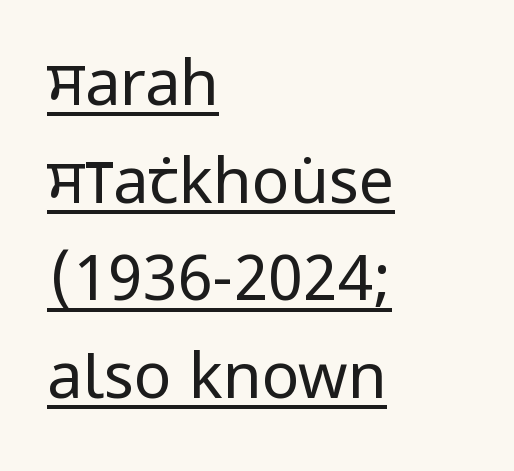
This sample uses plain, unmodified letter spacing. Italic: no, the glyphs are upright roman. Horizontal alignment here is leftward, the default for most running prose. This block has exactly the height ordinary leading produces. The rendering shows plain stroke endings on the letterforms — a sans-serif design. The specimen includes a rule beneath the text block's lines.
